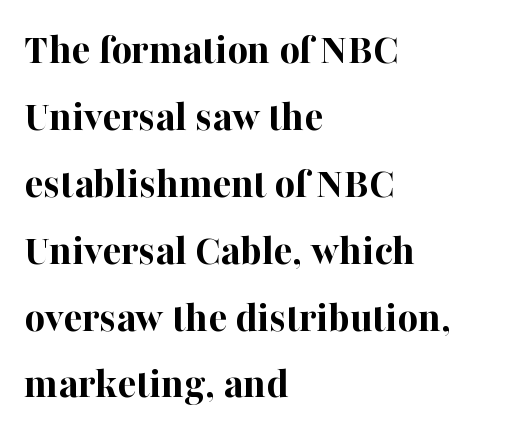
Q: Is the text bold? A: Yes.
Q: Is the text italic (slanted)? A: No, it is upright.
Q: Is the typeface a serif or a sans-serif typeface? A: Serif.
Q: Is the text underlined? A: No.
Q: How is the paragraph aligned? A: Left-aligned.
Q: Is the spacing between letters normal or unusually wide? A: Normal.
Q: Is the spacing between lines tight, normal or loose? A: Normal.
Q: Width (condensed, normal, or wide)? A: Normal.
Q: Stroke contrast? A: High.
Q: x-height? A: Medium.
Q: Monospaced? A: No.
